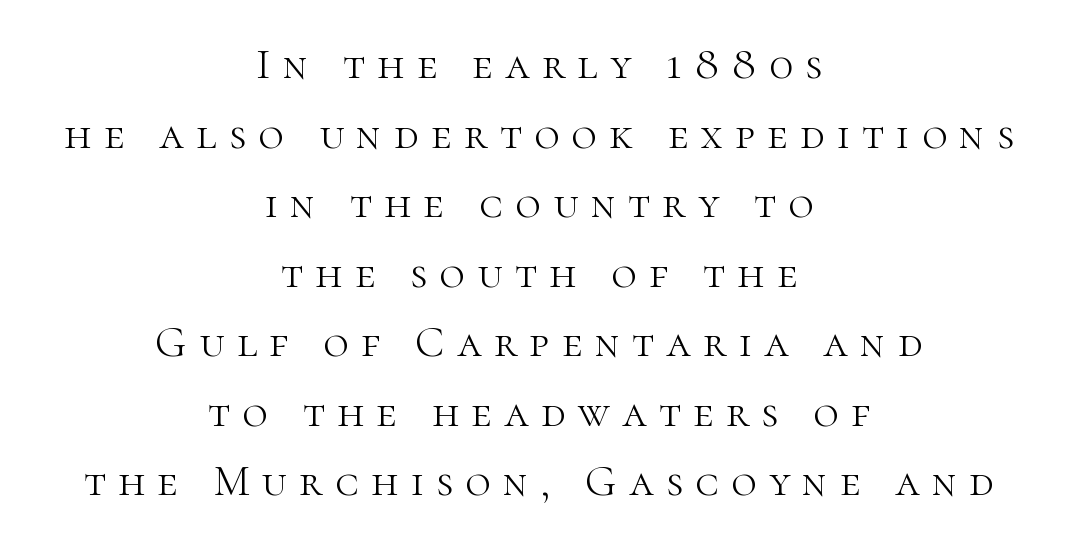
The letters carry serifs — small finishing strokes at the ends of their stems. The lettering stays uniformly vertical, giving the passage a roman look. Leading: standard. The strokes are not fattened; the text isn't bold. Caption: multi-line text, centered on the measure.
